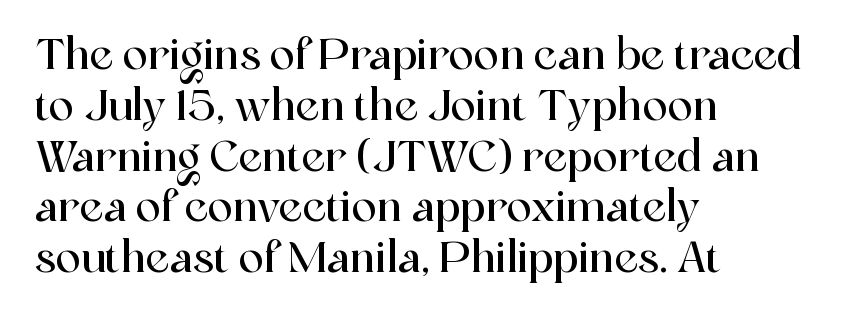
The image shows 42 px serif type, upright; set left-aligned, line spacing 1.21x, normal letter spacing, not underlined; a medium x-height.
